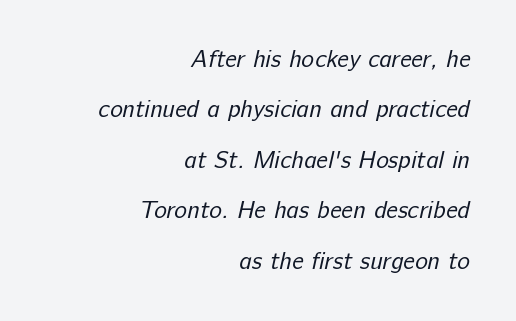
Q: Is the text bold? A: No.
Q: Is the text underlined? A: No.
Q: How is the paragraph aligned? A: Right-aligned.
Q: Is the spacing between letters normal or unusually wide? A: Normal.
Q: Is the spacing between lines tight, normal or loose? A: Loose.
